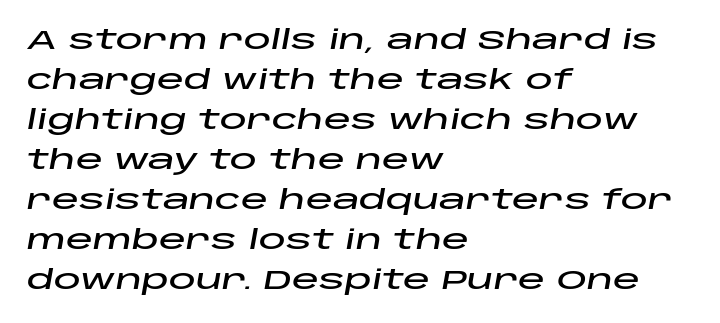
Look at the tracking — it's just the regular setting, nothing added. Leading: standard. Where is the straight margin? On the left. Does the lettering tilt? It does — this is italic. The words here are not underlined.
